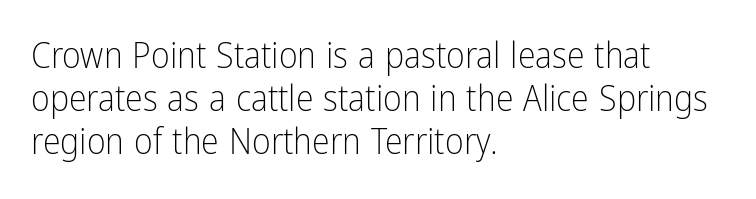
Q: Is the text bold? A: No.
Q: Is the text italic (slanted)? A: No, it is upright.
Q: Is the typeface a serif or a sans-serif typeface? A: Sans-serif.
Q: Is the text underlined? A: No.
Q: How is the paragraph aligned? A: Left-aligned.
Q: Is the spacing between letters normal or unusually wide? A: Normal.
Q: Width (condensed, normal, or wide)? A: Condensed.
Q: Stroke contrast? A: Low.
Q: x-height? A: Medium.
Q: Monospaced? A: No.
